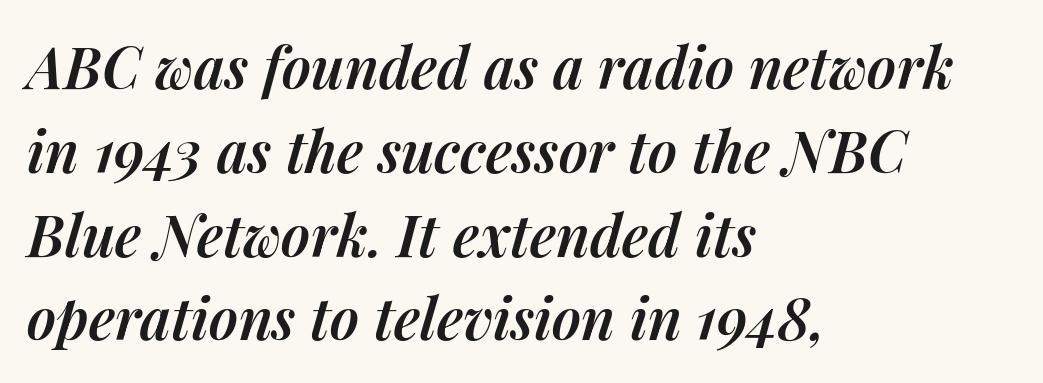
Q: Is the text bold? A: Semi-bold.
Q: Is the text italic (slanted)? A: Yes, it leans right by about 14 degrees.
Q: Is the text underlined? A: No.
Q: How is the paragraph aligned? A: Left-aligned.
Q: Is the spacing between letters normal or unusually wide? A: Normal.
Q: Is the spacing between lines tight, normal or loose? A: Normal.
Q: Width (condensed, normal, or wide)? A: Normal.
Q: Stroke contrast? A: Medium.
Q: x-height? A: Medium.
Q: Monospaced? A: No.
